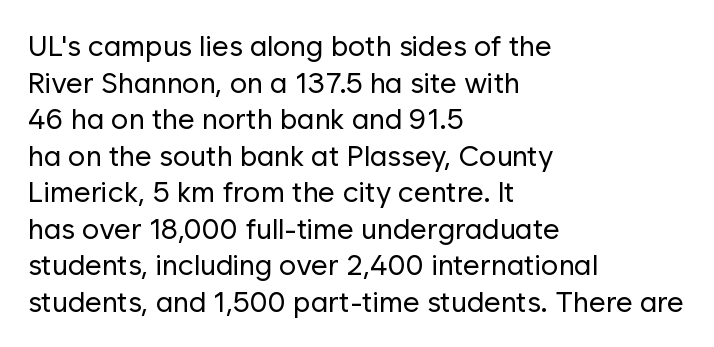
{"serif": "no", "italic": "no", "bold": "no", "weight": "regular", "width": "normal", "stroke_contrast": "low", "x_height": "medium", "monospaced": "no", "underline": "no", "align": "left", "line_spacing": "normal", "line_spacing_ratio": 1.26, "letter_spacing": "normal", "letter_spacing_em": 0.0, "glyph_px": 29}
